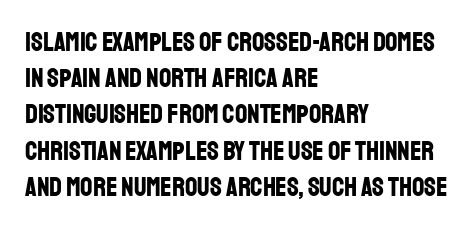
{"italic": "no", "bold": "yes", "underline": "no", "align": "left", "line_spacing": "normal", "line_spacing_ratio": 1.34, "letter_spacing": "normal", "letter_spacing_em": 0.0, "glyph_px": 27}
